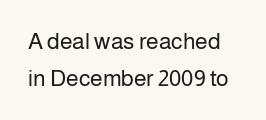
Q: Is the text bold? A: No.
Q: Is the text italic (slanted)? A: No, it is upright.
Q: Is the text underlined? A: No.
Q: Is the spacing between letters normal or unusually wide? A: Normal.
Q: Is the spacing between lines tight, normal or loose? A: Normal.
